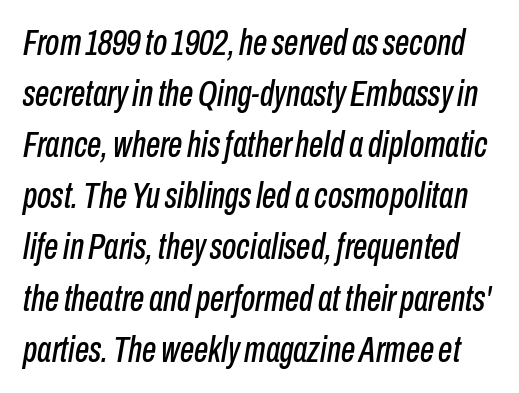
The image shows 36 px condensed type, italic (leaning right); set normal line spacing (1.42x), normal letter spacing, not underlined; low stroke contrast and a medium x-height.
